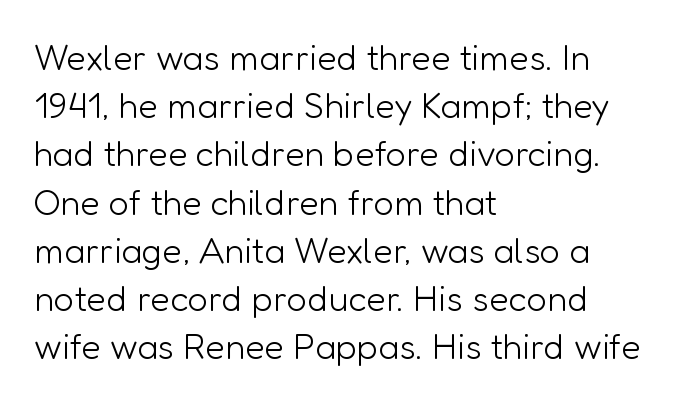
{"serif": "no", "italic": "no", "bold": "no", "weight": "light", "width": "normal", "stroke_contrast": "low", "x_height": "medium", "monospaced": "no", "underline": "no", "align": "left", "line_spacing": "normal", "line_spacing_ratio": 1.34, "letter_spacing": "normal", "letter_spacing_em": 0.0, "glyph_px": 36}
